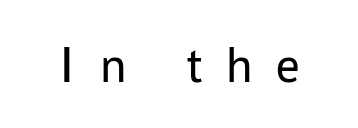
Does the type have serifs? No, each stem ends abruptly. Notice how the stems are strictly vertical — no italics here. The rendering uses natural spacing where letterforms have individual widths. Stems here are at most as thick as an everyday book face.
